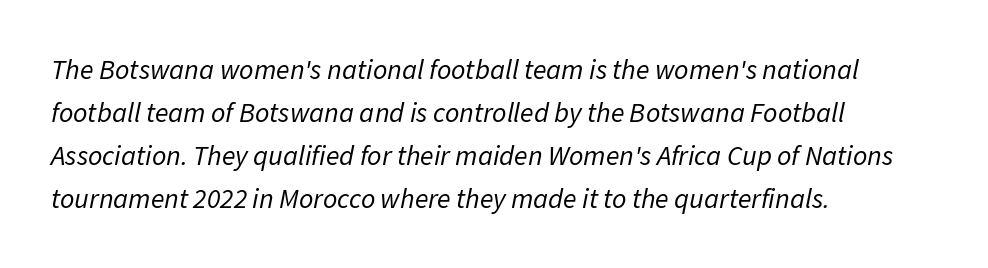
The image shows 28 px regular-weight type, italic (leaning right); set left-aligned, normal line spacing (1.54x), normal letter spacing, not underlined; low stroke contrast and a medium x-height.
